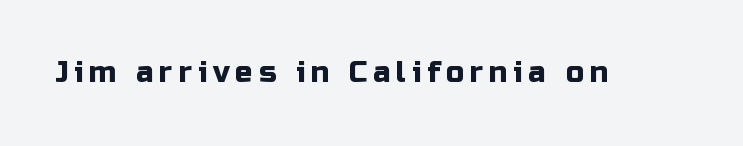
Only glyphs here, with clear space below each row. Nope, no serifs anywhere on these letters. A typesetter would call this heavily tracked-out type. Looks like regular typesetting: each glyph gets only the width it needs. The lettering holds an erect, upright posture throughout.
